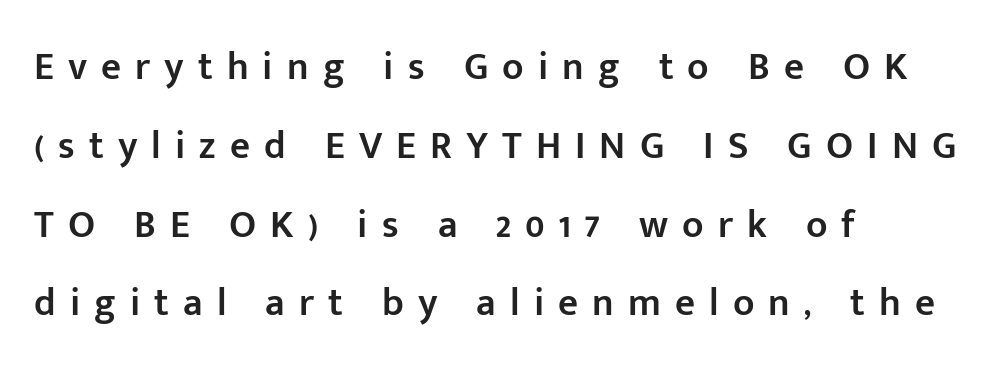
Each letter keeps its own natural width here, so spacing adapts to shape. The block of text is sparse from top to bottom, with ample space between rows. Bare-footed words on every line. Nope, no serifs anywhere on these letters. The lines are quadded left.
